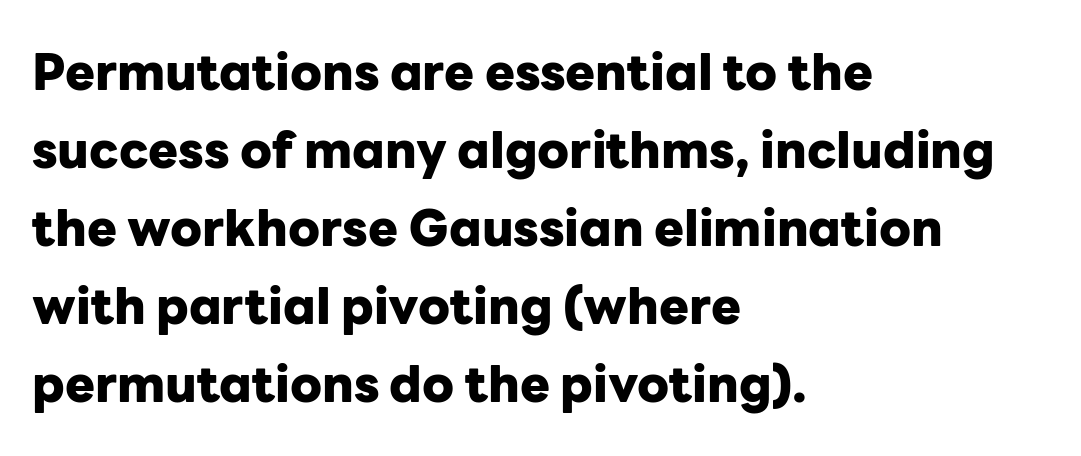
The image shows 50 px heavy sans-serif type, upright; set left-aligned, normal line spacing (1.56x), normal letter spacing, not underlined; low stroke contrast and a medium x-height.
